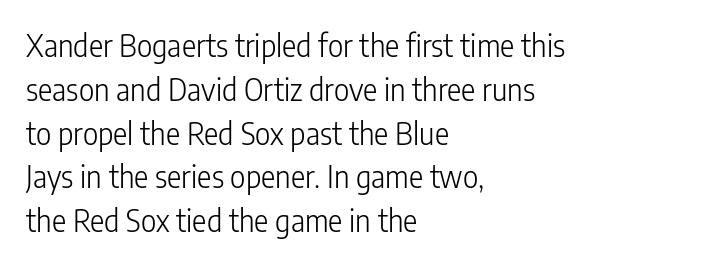
Q: Is the text bold? A: No.
Q: Is the text italic (slanted)? A: No, it is upright.
Q: Is the typeface a serif or a sans-serif typeface? A: Sans-serif.
Q: Is the text underlined? A: No.
Q: How is the paragraph aligned? A: Left-aligned.
Q: Is the spacing between letters normal or unusually wide? A: Normal.
Q: Is the spacing between lines tight, normal or loose? A: Normal.
Q: Width (condensed, normal, or wide)? A: Condensed.
Q: Stroke contrast? A: Low.
Q: x-height? A: Medium.
Q: Monospaced? A: No.
